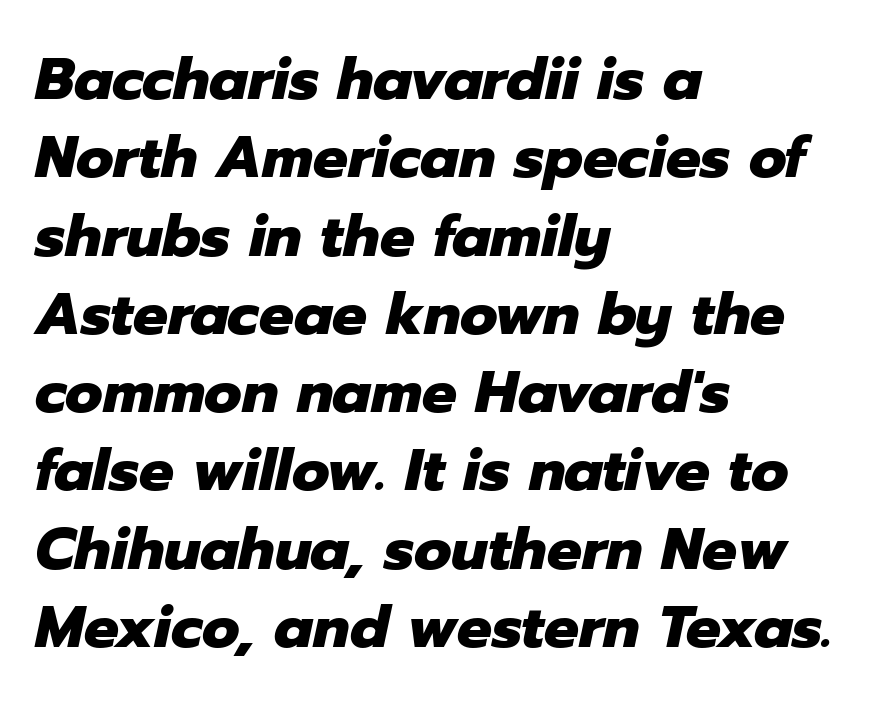
The image shows 58 px heavy type, italic (leaning right); set left-aligned, normal line spacing (1.35x), normal letter spacing, not underlined; low stroke contrast and a medium x-height.
